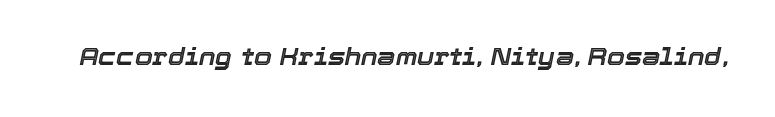
Q: Is the text italic (slanted)? A: Yes, it leans right by about 12 degrees.
Q: Is the text underlined? A: No.
Q: Is the spacing between letters normal or unusually wide? A: Normal.
